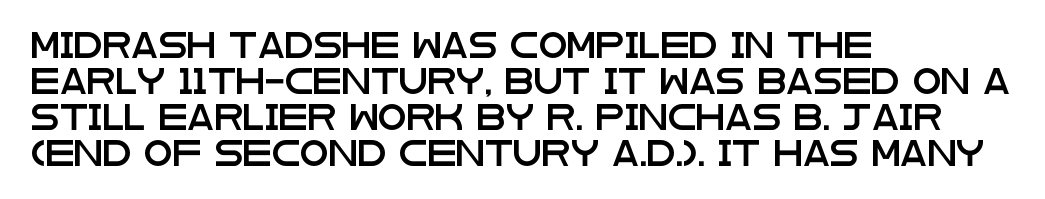
This is roman type, the default non-slanted kind. Standard letterfit; no display-style spreading of the glyphs. Evenly set lines give the paragraph a standard silhouette. The specimen omits any rule beneath the text block's lines. The paragraph shown leans on its left margin.
